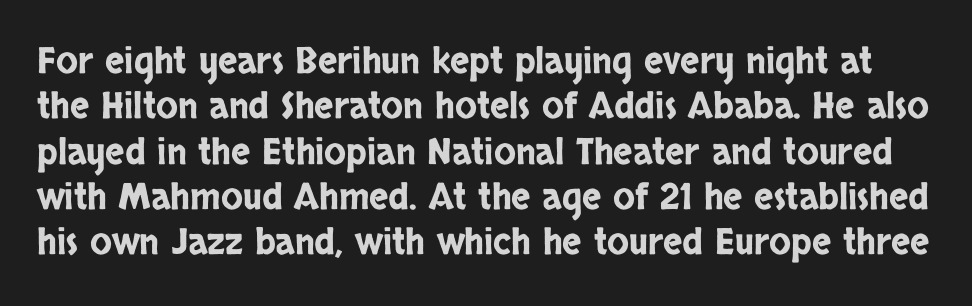
{"serif": "no", "italic": "no", "width": "condensed", "stroke_contrast": "low", "x_height": "large", "monospaced": "no", "underline": "no", "line_spacing": "normal", "line_spacing_ratio": 1.26, "letter_spacing": "normal", "letter_spacing_em": 0.0, "glyph_px": 36}
